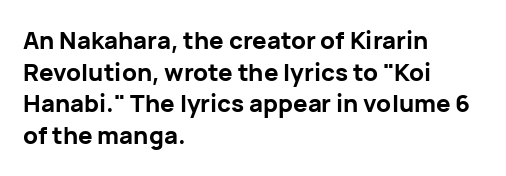
The image shows 24 px bold type, upright; set left-aligned, normal line spacing (1.32x), normal letter spacing, not underlined.
